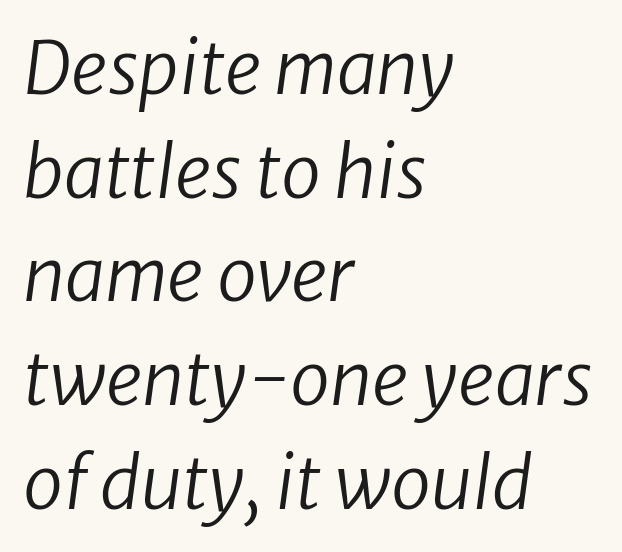
If you measured baseline to baseline, you'd find a middling distance. The lettering tilts uniformly, giving the passage an italic look. Character widths vary here, with narrow letters taking less room than wide ones. Counters stay open thanks to moderate or lighter strokes. Descenders are the only things crossing below the line.
